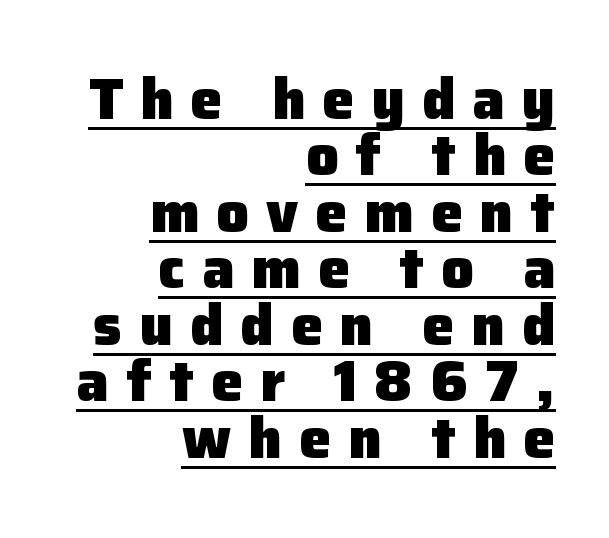
Q: Is the text bold? A: Yes.
Q: Is the text italic (slanted)? A: No, it is upright.
Q: Is the typeface a serif or a sans-serif typeface? A: Sans-serif.
Q: Is the text underlined? A: Yes.
Q: How is the paragraph aligned? A: Right-aligned.
Q: Is the spacing between letters normal or unusually wide? A: Unusually wide.
Q: Is the spacing between lines tight, normal or loose? A: Tight.
Q: Width (condensed, normal, or wide)? A: Normal.
Q: Stroke contrast? A: Low.
Q: x-height? A: Medium.
Q: Monospaced? A: No.
